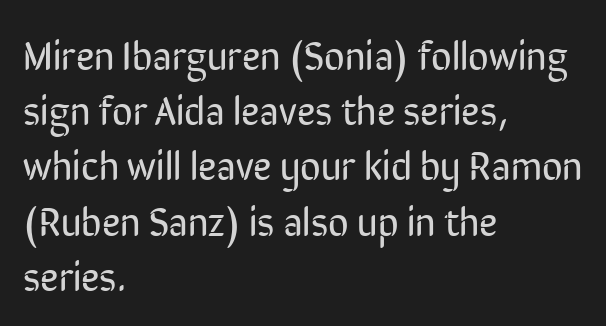
The image shows 40 px regular-weight, condensed sans-serif type, upright; set left-aligned, normal line spacing (1.38x), normal letter spacing, not underlined; low stroke contrast and a medium x-height.
